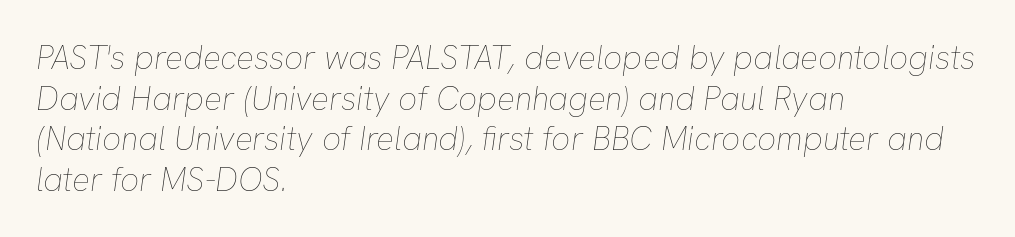
{"italic": "yes", "lean": "right", "slant_degrees": 8, "bold": "no", "weight": "thin", "width": "normal", "stroke_contrast": "low", "x_height": "medium", "monospaced": "no", "underline": "no", "align": "left", "line_spacing_ratio": 1.23, "letter_spacing": "normal", "letter_spacing_em": 0.0, "glyph_px": 33}
